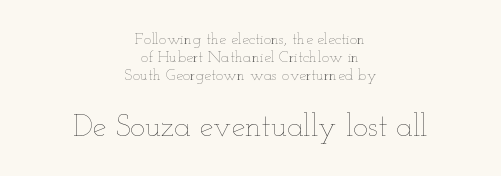
Q: Is the text bold? A: No.
Q: Is the text italic (slanted)? A: No, it is upright.
Q: Is the text underlined? A: No.
Q: How is the paragraph aligned? A: Centered.
Q: Is the spacing between letters normal or unusually wide? A: Normal.
Q: Is the spacing between lines tight, normal or loose? A: Tight.
Q: Which block of text is set in a larger size, the first (top) or the second (bottom)? A: The second (bottom) one.
Q: Width (condensed, normal, or wide)? A: Wide.
Q: Stroke contrast? A: Low.
Q: x-height? A: Small.
Q: Monospaced? A: No.
